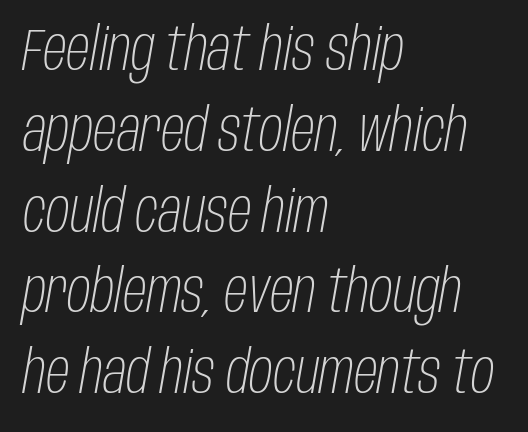
{"italic": "yes", "lean": "right", "slant_degrees": 10, "bold": "no", "weight": "light", "width": "condensed", "stroke_contrast": "low", "x_height": "large", "monospaced": "no", "underline": "no", "align": "left", "line_spacing": "normal", "line_spacing_ratio": 1.37, "letter_spacing": "normal", "letter_spacing_em": 0.0, "glyph_px": 59}
